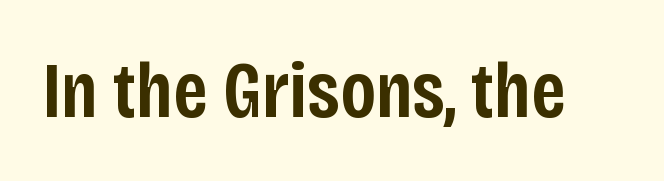
Q: Is the text bold? A: Semi-bold.
Q: Is the text italic (slanted)? A: No, it is upright.
Q: Is the typeface a serif or a sans-serif typeface? A: Sans-serif.
Q: Is the text underlined? A: No.
Q: Is the spacing between letters normal or unusually wide? A: Normal.
Q: Width (condensed, normal, or wide)? A: Condensed.
Q: Stroke contrast? A: Low.
Q: x-height? A: Large.
Q: Monospaced? A: No.
